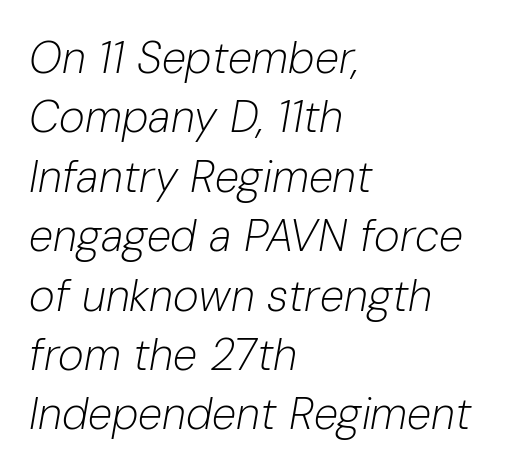
The image shows 44 px light type, italic (leaning right); set left-aligned, normal line spacing (1.35x), normal letter spacing, not underlined; low stroke contrast and a medium x-height.
